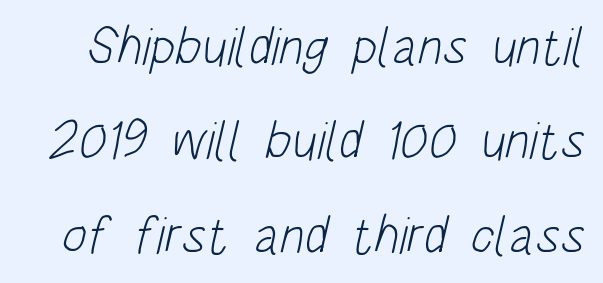
The image shows 53 px light, condensed sans-serif type; set line spacing 1.78x, normal letter spacing, not underlined; low stroke contrast and a large x-height.
